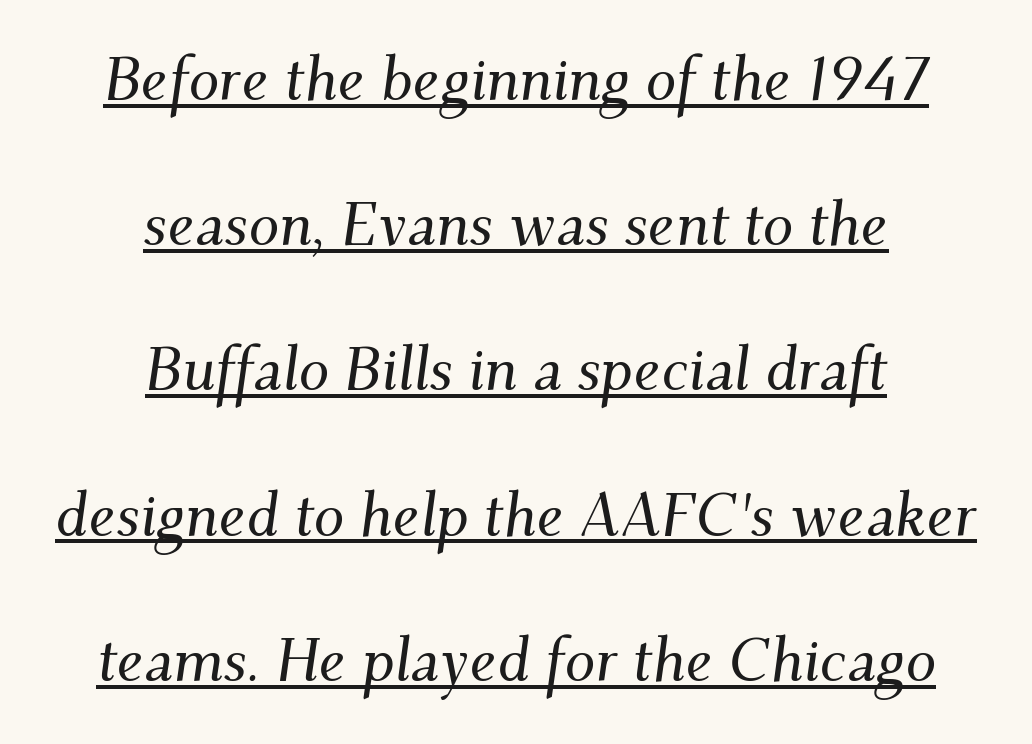
{"serif": "yes", "italic": "yes", "lean": "right", "slant_degrees": 9, "width": "normal", "stroke_contrast": "medium", "x_height": "small", "monospaced": "no", "underline": "yes", "align": "center", "line_spacing": "loose", "line_spacing_ratio": 2.38, "letter_spacing": "normal", "letter_spacing_em": 0.0, "glyph_px": 61}
